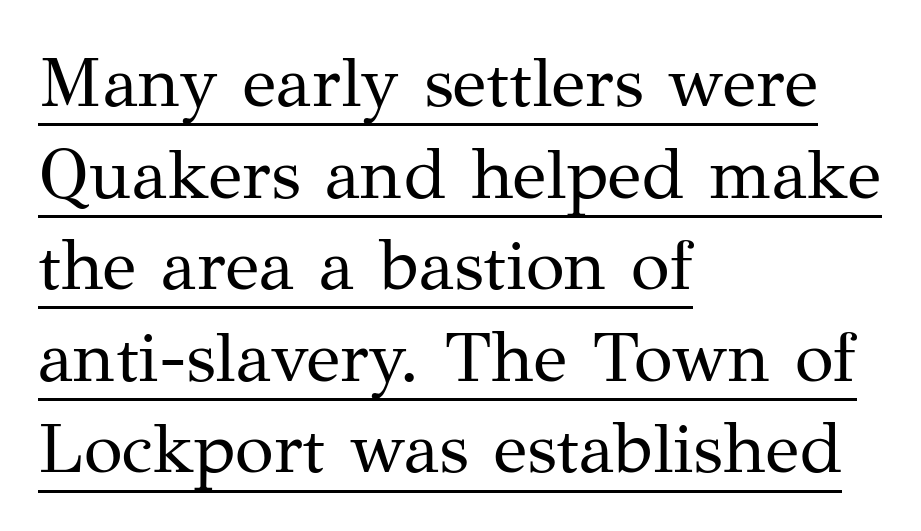
{"serif": "yes", "italic": "no", "bold": "no", "weight": "regular", "width": "normal", "stroke_contrast": "medium", "x_height": "medium", "monospaced": "no", "underline": "yes", "align": "left", "line_spacing": "normal", "line_spacing_ratio": 1.29, "letter_spacing": "normal", "letter_spacing_em": 0.0, "glyph_px": 71}
